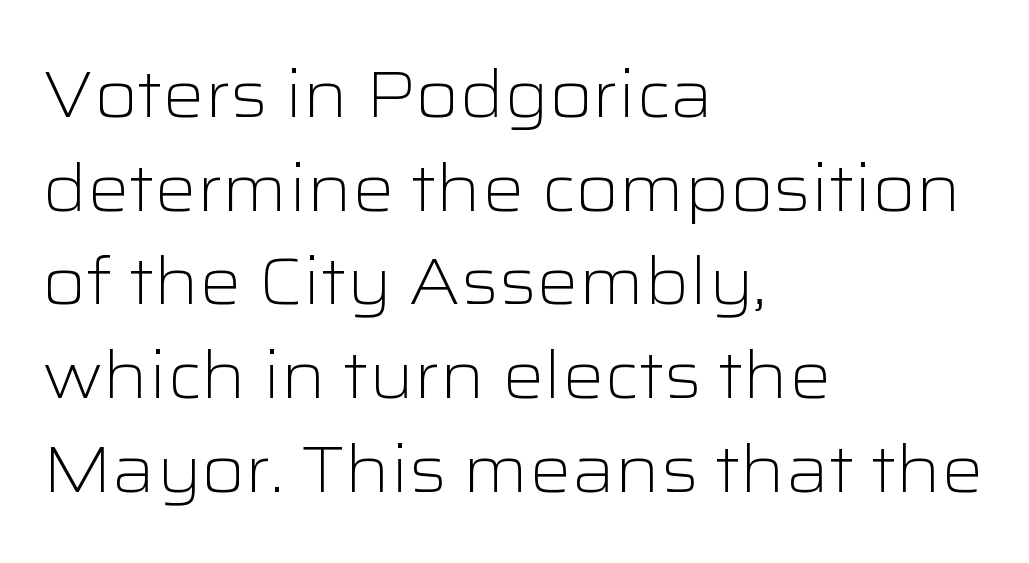
Bare-footed words on every line. The typeface has the unassuming heft of standard copy or less. These lines are composed in type without serifs. Horizontal alignment here is leftward, the default for most running prose. Varying glyph widths throughout — classic text-font behaviour.
